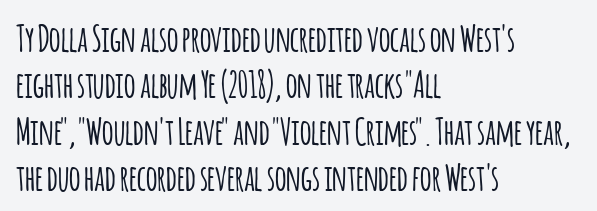
The image shows 36 px condensed sans-serif type, upright; set left-aligned, normal line spacing (1.29x), normal letter spacing, not underlined; low stroke contrast and a large x-height.
